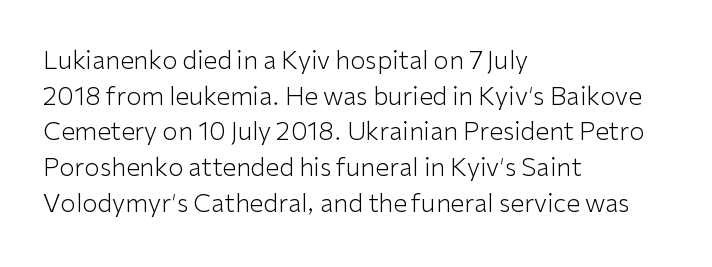
The image shows 25 px text type, upright; set left-aligned, normal line spacing (1.43x), normal letter spacing, not underlined.
